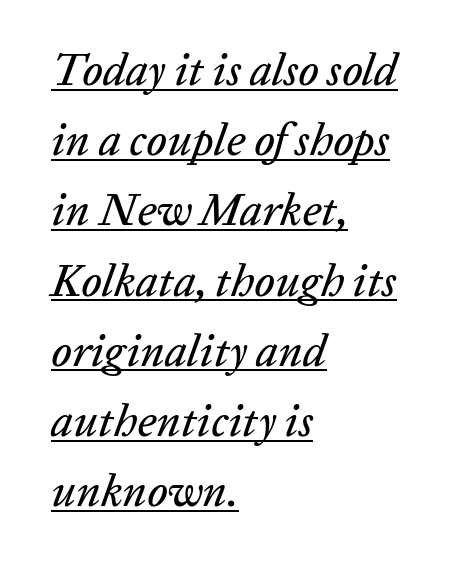
A typesetter would mark this as italic. Horizontal alignment here is leftward, the default for most running prose. Spacing verdict: proportional, widths tailored to each character. If you measured baseline to baseline, you'd find a middling distance.
